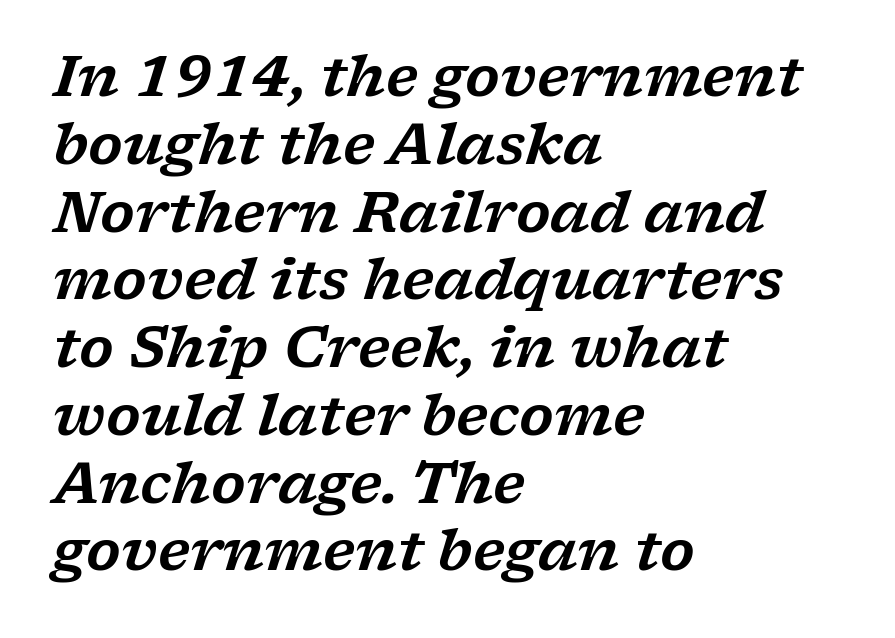
Type style note: has serifs. Line beginnings align vertically; line endings do not. Rendered with sloped, italic letterforms. The words here are not underlined. Spacing verdict: proportional, widths tailored to each character.
